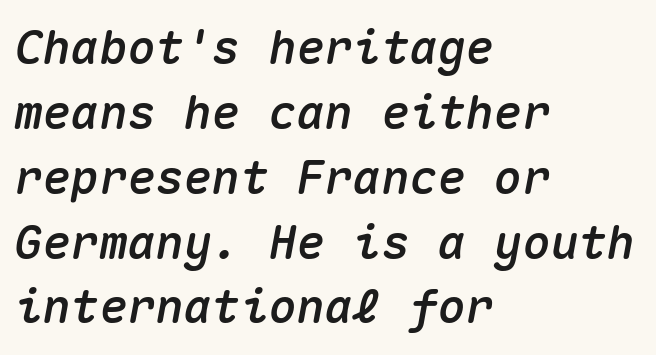
{"italic": "yes", "lean": "right", "slant_degrees": 10, "width": "normal", "stroke_contrast": "medium", "x_height": "medium", "monospaced": "yes", "underline": "no", "align": "left", "line_spacing": "normal", "line_spacing_ratio": 1.38, "letter_spacing": "normal", "letter_spacing_em": 0.0, "glyph_px": 47}
